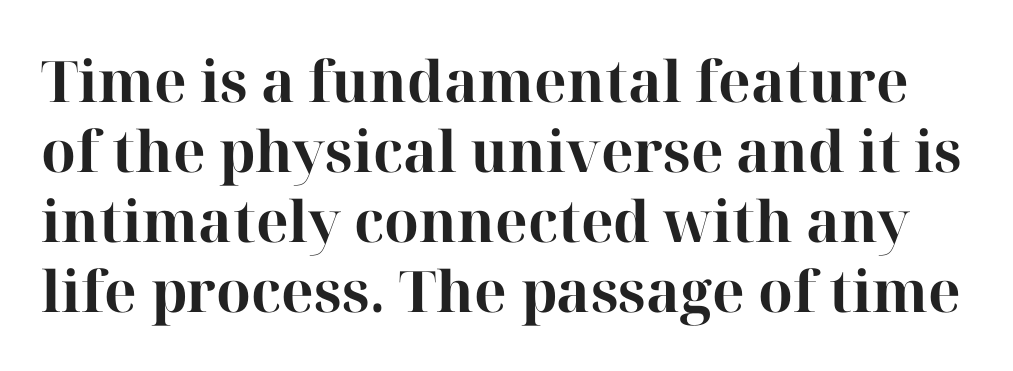
Q: Is the text bold? A: Yes.
Q: Is the text italic (slanted)? A: No, it is upright.
Q: Is the typeface a serif or a sans-serif typeface? A: Serif.
Q: Is the text underlined? A: No.
Q: Is the spacing between letters normal or unusually wide? A: Normal.
Q: Width (condensed, normal, or wide)? A: Normal.
Q: Stroke contrast? A: High.
Q: x-height? A: Medium.
Q: Monospaced? A: No.
